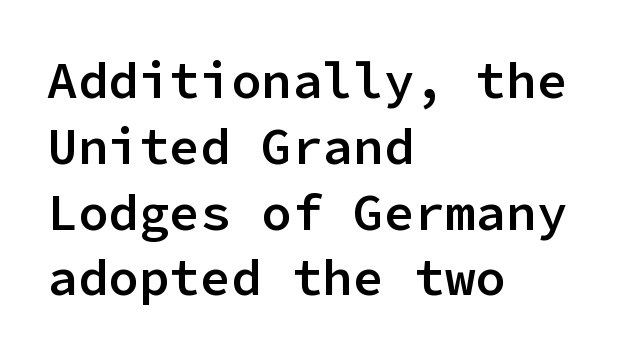
Each word holds together tightly as a unit, with standard inter-letter gaps. A classic flush-left, rag-right setting is used for this passage. The vertical gap from one line to the next is medium. Think of a typewriter: that constant character pitch is what you see here. Unlike a traditional serif, this face leaves its strokes unadorned. Stems and bowls a touch heavier than normal — semibold.
